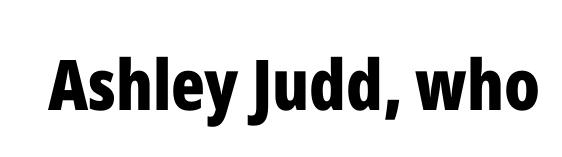
Q: Is the text bold? A: Yes.
Q: Is the text italic (slanted)? A: No, it is upright.
Q: Is the typeface a serif or a sans-serif typeface? A: Sans-serif.
Q: Is the text underlined? A: No.
Q: Is the spacing between letters normal or unusually wide? A: Normal.
Q: Width (condensed, normal, or wide)? A: Condensed.
Q: Stroke contrast? A: Low.
Q: x-height? A: Medium.
Q: Monospaced? A: No.
